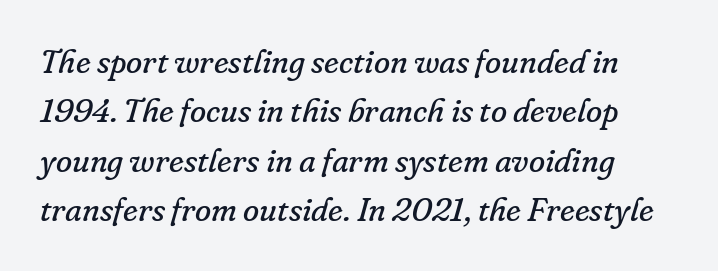
This rendering leaves character spacing at its baseline value. Serif or sans? Serif — the stroke terminals have little feet. When letters slant like this, we call the style italic. Looks like regular typesetting: each glyph gets only the width it needs. Bare-footed words on every line. The typesetting does not lean heavy: it is not bold.
